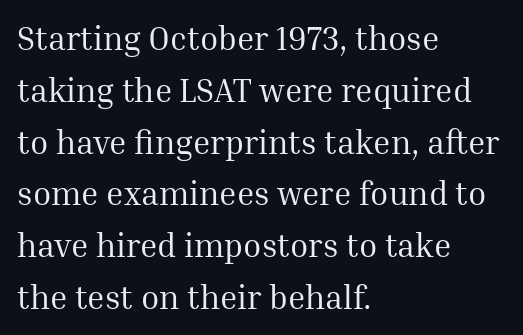
Q: Is the text bold? A: No.
Q: Is the text italic (slanted)? A: No, it is upright.
Q: Is the typeface a serif or a sans-serif typeface? A: Serif.
Q: Is the text underlined? A: No.
Q: How is the paragraph aligned? A: Left-aligned.
Q: Is the spacing between letters normal or unusually wide? A: Normal.
Q: Is the spacing between lines tight, normal or loose? A: Normal.
Q: Width (condensed, normal, or wide)? A: Normal.
Q: Stroke contrast? A: Medium.
Q: x-height? A: Medium.
Q: Monospaced? A: No.
